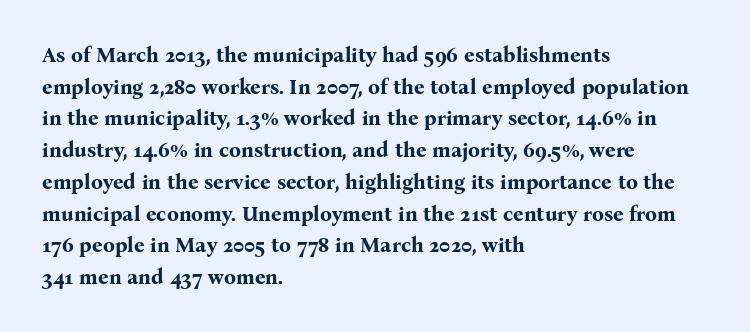
The image shows 21 px bold type, upright; set left-aligned, normal line spacing (1.51x), normal letter spacing, not underlined.
